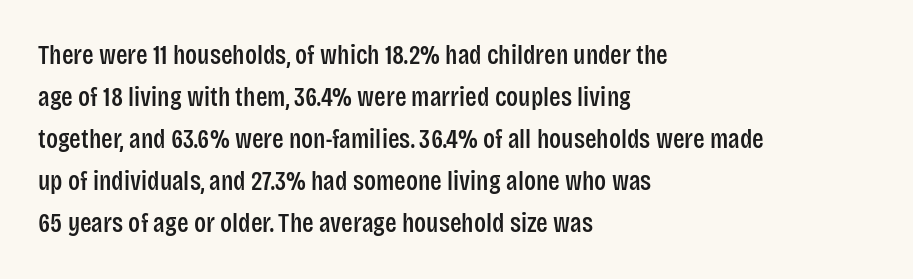
The image shows 27 px text type, upright; set left-aligned, normal line spacing (1.56x), normal letter spacing, not underlined.
